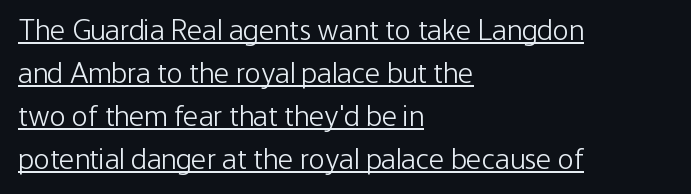
The image shows 30 px light, condensed sans-serif type, upright; set left-aligned, normal line spacing (1.43x), normal letter spacing, underlined; low stroke contrast and a medium x-height.
